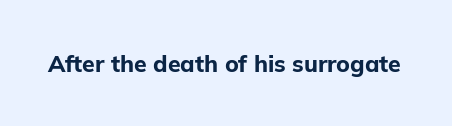
The image shows 23 px bold type, upright; set normal letter spacing, not underlined.
